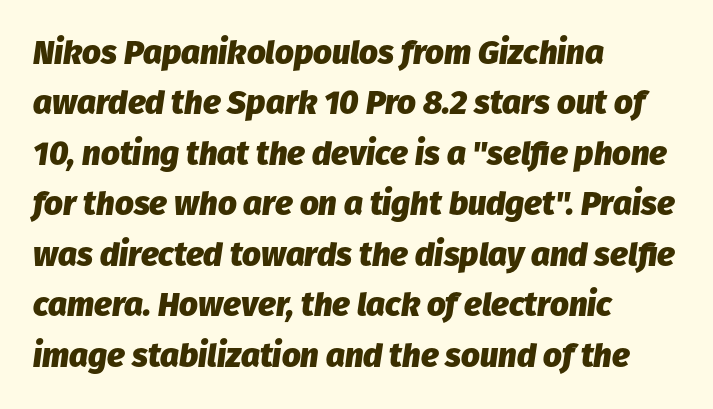
How heavy is the stroke? Heavy — this is a bold. Each letter keeps its own natural width here, so spacing adapts to shape. One glance says typical: line gaps are just what's usual. Inter-character spacing is left at the font's built-in metrics. The face used here has a pronounced slope to its letters. Type without underlining.
